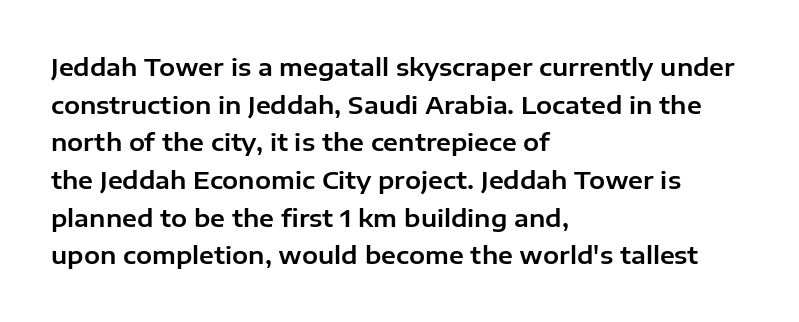
The image shows 24 px text type, upright; set left-aligned, normal line spacing (1.57x), normal letter spacing, not underlined.
